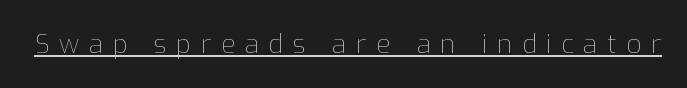
Glyph-to-glyph distance is far greater than everyday printed text. The rendering uses the underline text-decoration. Is this a heavy cut? Hardly; it is regular or lighter. Posture: upright roman.
